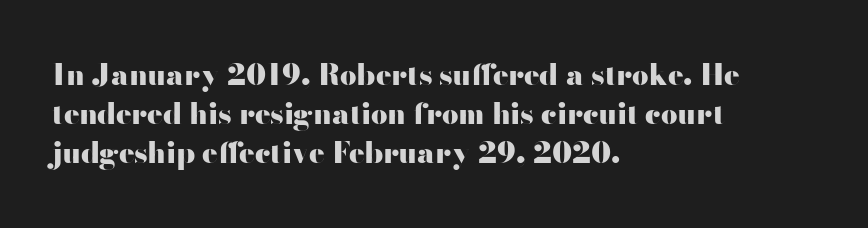
These lines are rendered in a variable-pitch font. Bold? Absolutely — the strokes are thick and heavy. The strip under each line holds only bare page. What stands out about the letter spacing? Nothing — it is the standard amount. This is the regular roman posture of the typeface.
